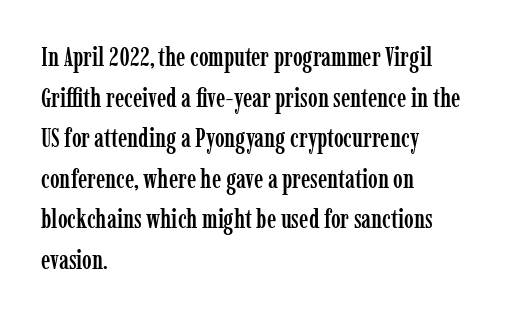
{"italic": "no", "underline": "no", "align": "left", "line_spacing": "normal", "line_spacing_ratio": 1.56, "letter_spacing": "normal", "letter_spacing_em": 0.0, "glyph_px": 26}
